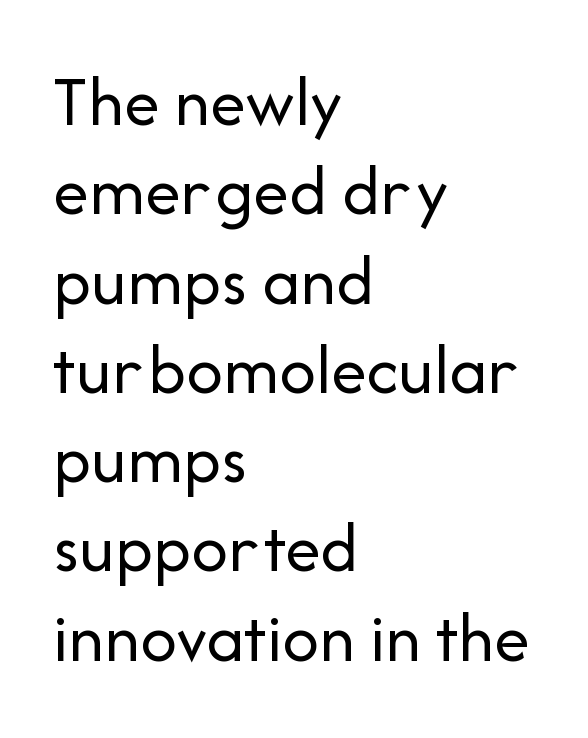
This rendering employs a face without finishing strokes, i.e., a sans-serif. The font sits on the lighter half of the weight spectrum, regular included. These lines are rendered in a variable-pitch font. How are the letters spaced? Ordinarily, with no added tracking.
